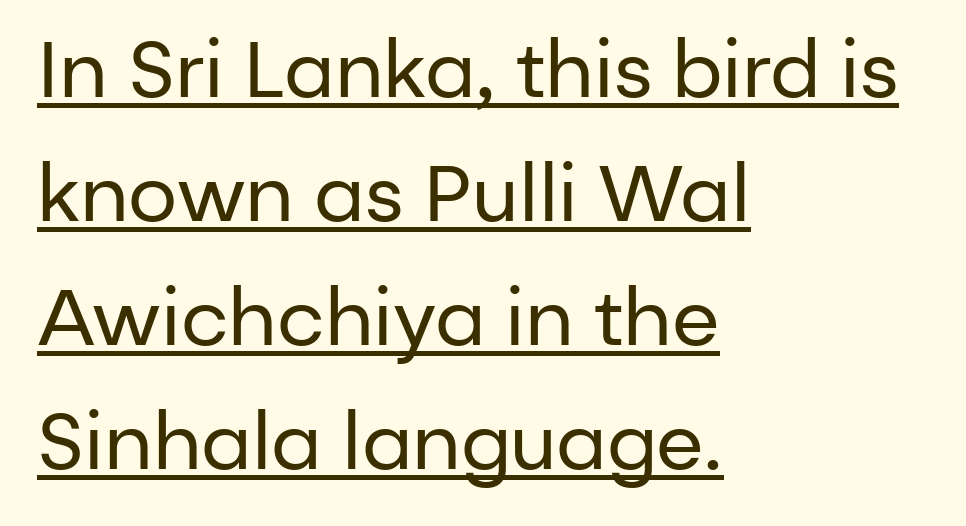
Each letter's strokes conclude bluntly, with no projecting serifs. Letters have the restrained weight of plain body copy at most. Think of a printed novel: that variable character pitch is what you see here. Italic? Not at all — the glyphs are vertical. The rendering anchors every line to the left-hand side.
